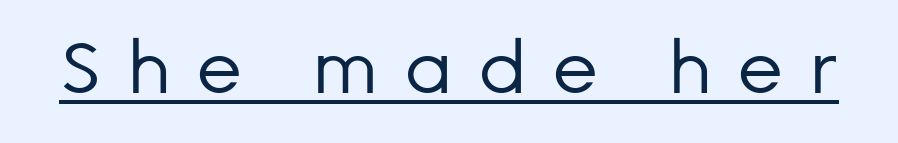
Note the varied advance widths — an 'i' is clearly narrower than an 'm'. The type family on display is of the sans-serif kind. This rendering features underlined lettering. Weight class: somewhere from thin through regular. How are the letters spaced? Widely, with obvious added tracking.
